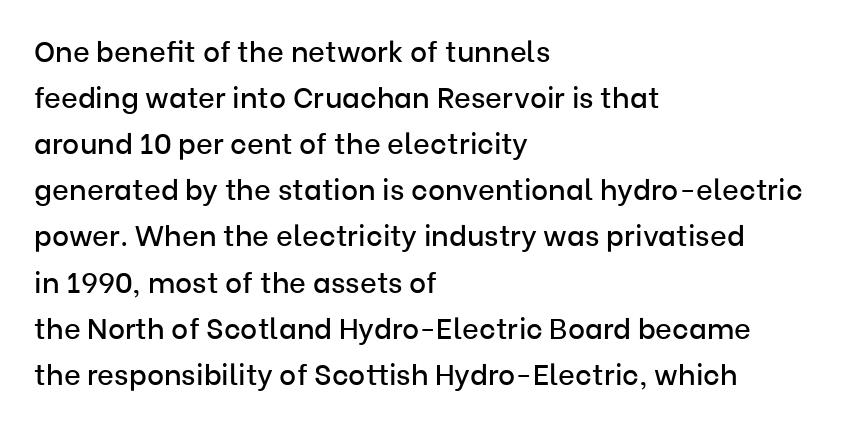
Note the varied advance widths — an 'i' is clearly narrower than an 'm'. Teacher's note: observe the even left margin — that is flush-left alignment. Students, note that the glyphs here touch the page at normal intervals. The line-height multiplier appears to be the usual default.
